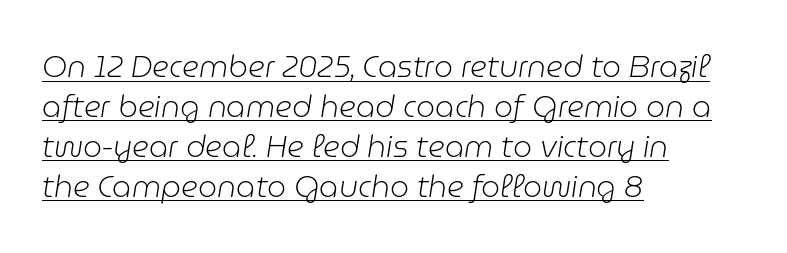
The image shows 30 px light type, italic (leaning right); set left-aligned, normal line spacing (1.33x), normal letter spacing, underlined; low stroke contrast and a medium x-height.
